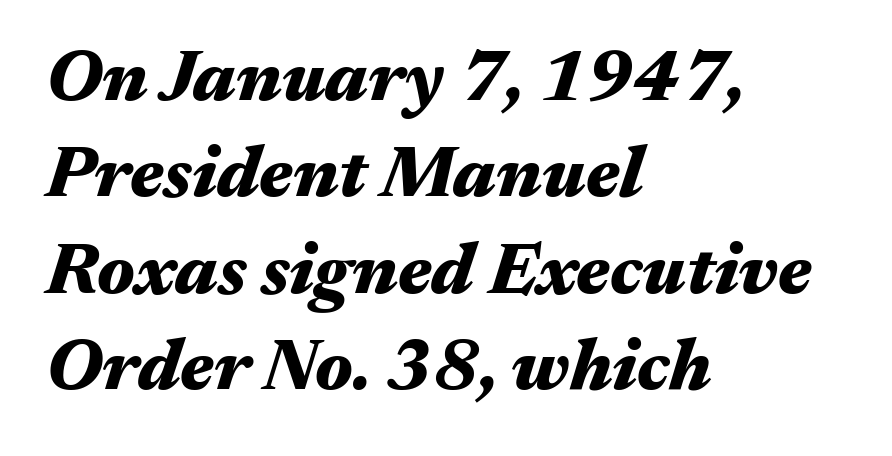
{"italic": "yes", "lean": "right", "slant_degrees": 17, "bold": "yes", "weight": "heavy", "width": "wide", "stroke_contrast": "medium", "x_height": "medium", "monospaced": "no", "underline": "no", "align": "left", "line_spacing": "normal", "line_spacing_ratio": 1.32, "letter_spacing": "normal", "letter_spacing_em": 0.0, "glyph_px": 73}
